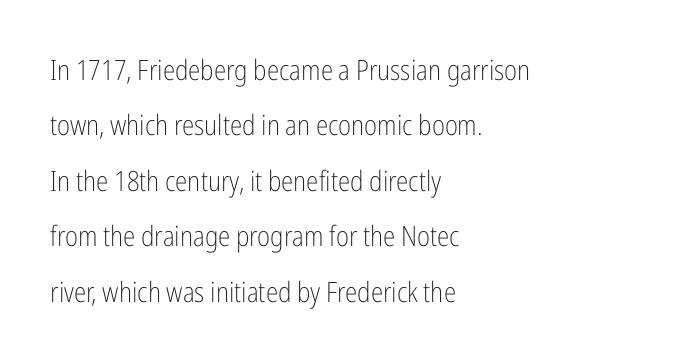
The image shows 28 px light, condensed sans-serif type, upright; set left-aligned, loose line spacing (1.98x), normal letter spacing, not underlined; low stroke contrast and a medium x-height.
